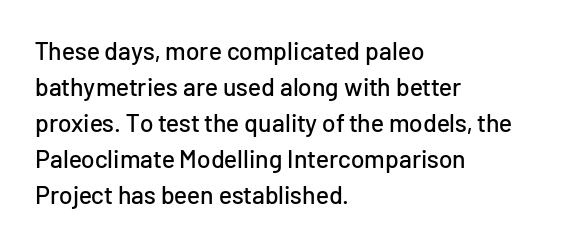
Q: Is the text italic (slanted)? A: No, it is upright.
Q: Is the text underlined? A: No.
Q: How is the paragraph aligned? A: Left-aligned.
Q: Is the spacing between letters normal or unusually wide? A: Normal.
Q: Is the spacing between lines tight, normal or loose? A: Normal.
